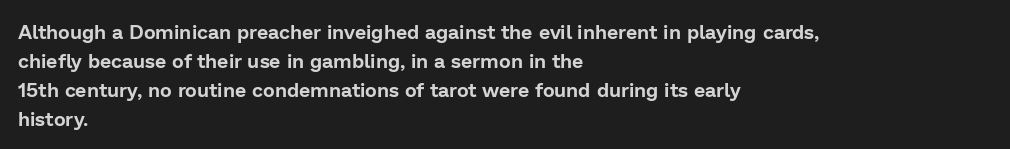
The image shows 20 px text type, upright; set left-aligned, normal line spacing (1.45x), normal letter spacing, not underlined.
